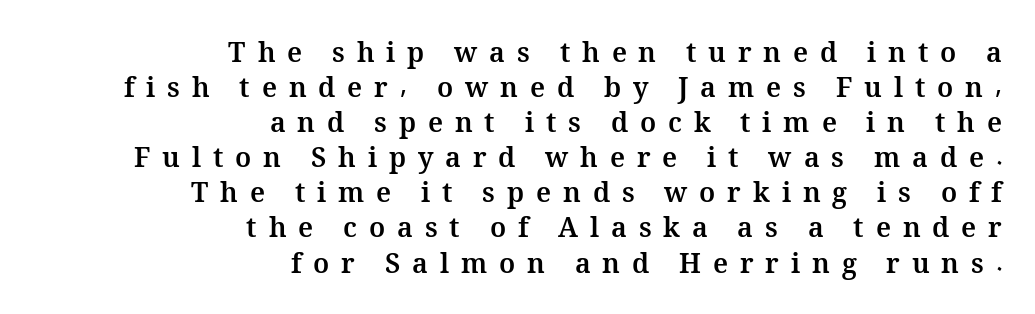
Unmarked baselines from the first word to the last. Upright lettering throughout. Observe the wide spacing: letters keep a clear distance from each other. Typeset ragged left — the right edge is the straight one. Whoever set this chose a conventional vertical rhythm. The sample has been set heavy, in full bold.
